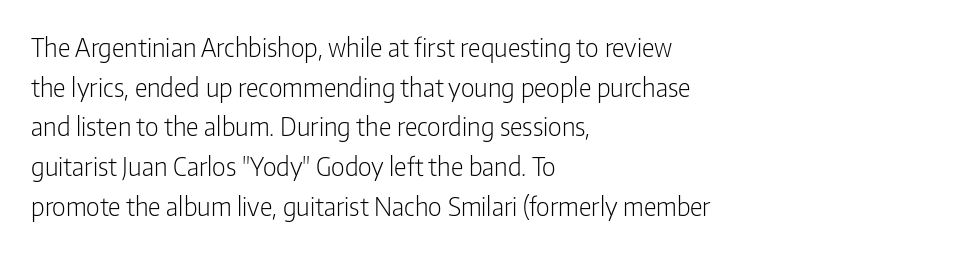
{"italic": "no", "bold": "no", "underline": "no", "align": "left", "line_spacing": "normal", "line_spacing_ratio": 1.59, "letter_spacing": "normal", "letter_spacing_em": 0.0, "glyph_px": 25}
